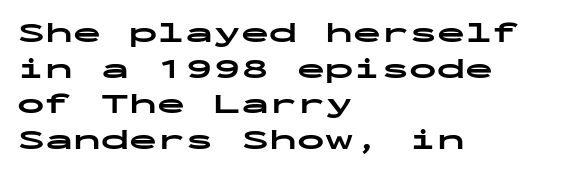
{"serif": "no", "italic": "no", "bold": "yes", "weight": "bold", "width": "wide", "stroke_contrast": "low", "x_height": "medium", "monospaced": "yes", "underline": "no", "align": "left", "line_spacing": "normal", "line_spacing_ratio": 1.27, "letter_spacing": "normal", "letter_spacing_em": 0.0, "glyph_px": 28}
